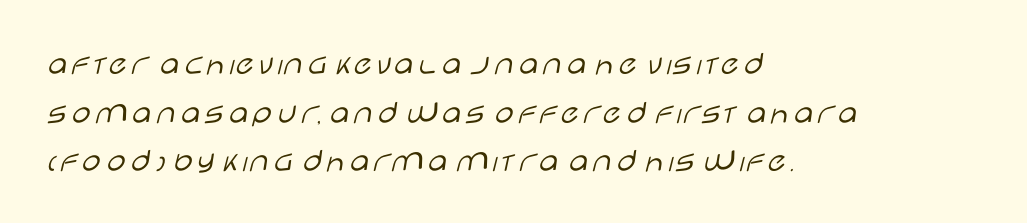
Q: Is the text bold? A: No.
Q: Is the text italic (slanted)? A: Yes.
Q: Is the typeface a serif or a sans-serif typeface? A: Sans-serif.
Q: Is the text underlined? A: No.
Q: How is the paragraph aligned? A: Left-aligned.
Q: Is the spacing between letters normal or unusually wide? A: Normal.
Q: Is the spacing between lines tight, normal or loose? A: Normal.
Q: Width (condensed, normal, or wide)? A: Wide.
Q: Stroke contrast? A: Low.
Q: x-height? A: Large.
Q: Monospaced? A: No.
